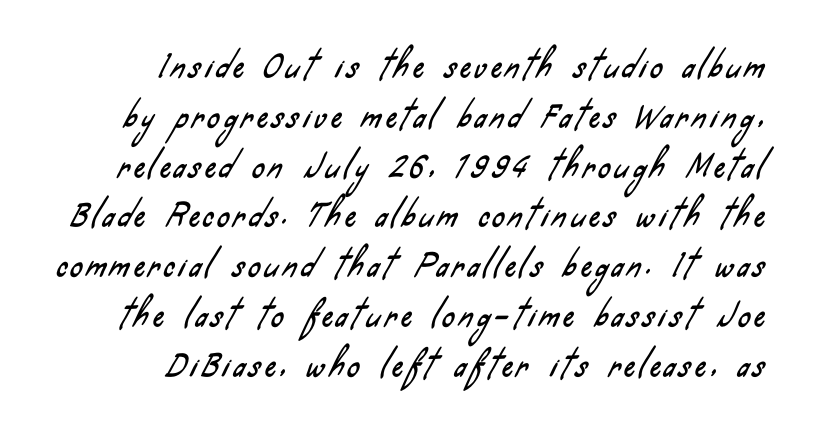
{"serif": "no", "width": "condensed", "stroke_contrast": "low", "x_height": "small", "monospaced": "no", "underline": "no", "line_spacing": "normal", "line_spacing_ratio": 1.66, "glyph_px": 30}
